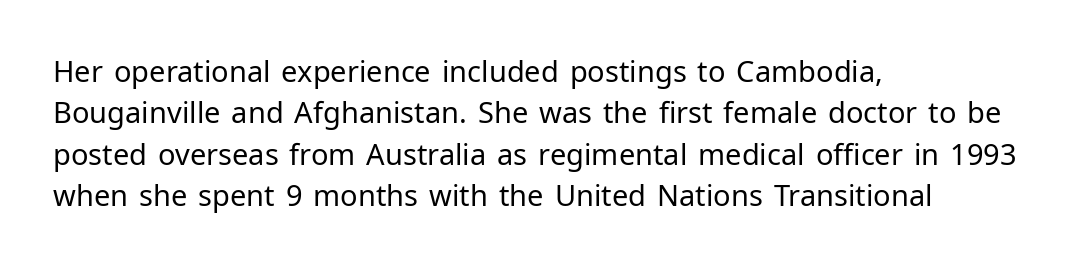
{"serif": "no", "italic": "no", "bold": "no", "weight": "regular", "width": "normal", "stroke_contrast": "low", "x_height": "medium", "monospaced": "no", "underline": "no", "align": "left", "line_spacing": "normal", "line_spacing_ratio": 1.43, "letter_spacing": "normal", "letter_spacing_em": 0.0, "glyph_px": 29}
